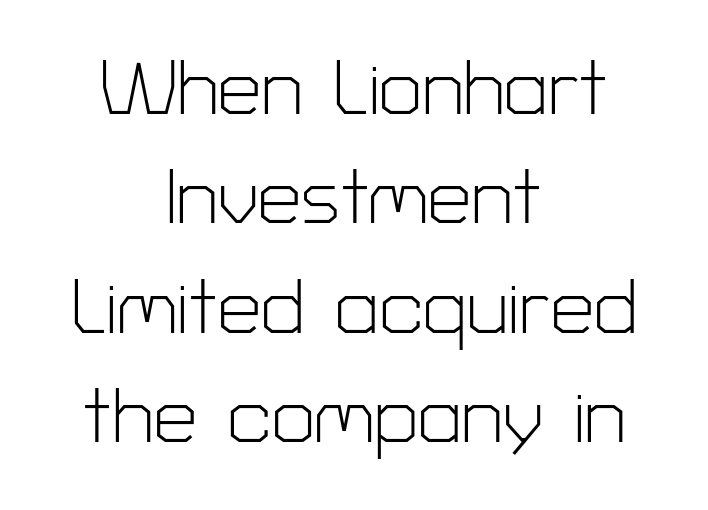
Q: Is the text bold? A: No.
Q: Is the text italic (slanted)? A: No, it is upright.
Q: Is the typeface a serif or a sans-serif typeface? A: Sans-serif.
Q: Is the text underlined? A: No.
Q: How is the paragraph aligned? A: Centered.
Q: Is the spacing between letters normal or unusually wide? A: Normal.
Q: Is the spacing between lines tight, normal or loose? A: Normal.
Q: Width (condensed, normal, or wide)? A: Normal.
Q: Stroke contrast? A: Low.
Q: x-height? A: Medium.
Q: Monospaced? A: No.
